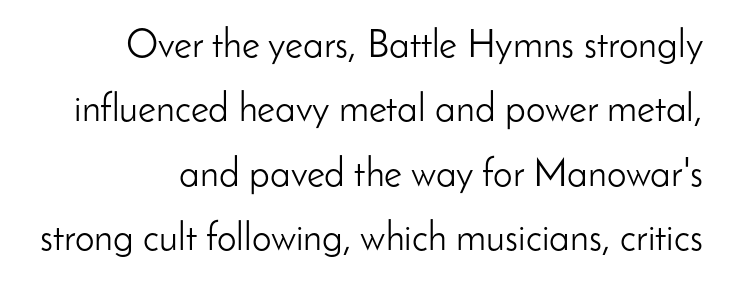
{"serif": "no", "italic": "no", "bold": "no", "weight": "light", "width": "normal", "stroke_contrast": "low", "x_height": "small", "monospaced": "no", "underline": "no", "line_spacing": "normal", "line_spacing_ratio": 1.65, "letter_spacing": "normal", "letter_spacing_em": 0.0, "glyph_px": 39}
